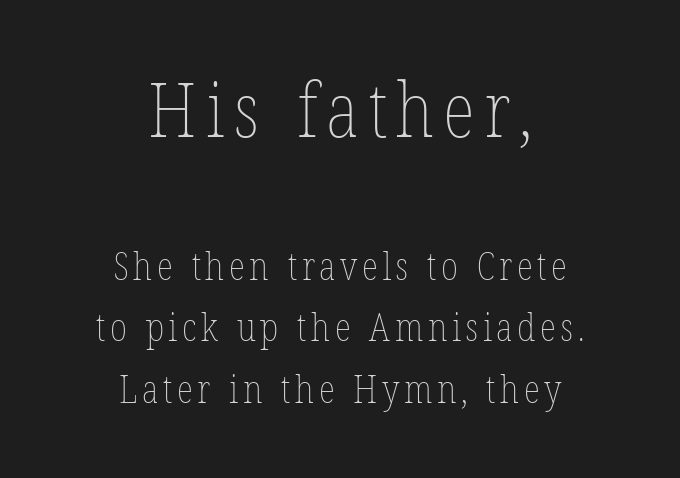
{"italic": "no", "bold": "no", "weight": "thin", "width": "condensed", "stroke_contrast": "low", "x_height": "medium", "monospaced": "no", "underline": "no", "align": "center", "line_spacing": "normal", "line_spacing_ratio": 1.62, "larger_block": "first", "size_ratio": 2.0, "glyph_px": 76}
